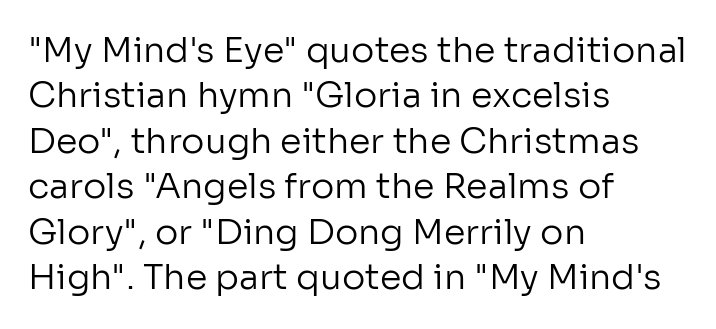
Vertical strokes here are truly vertical. A typesetter would label this face a sans. Character widths vary here, with narrow letters taking less room than wide ones. You could call the tracking neutral — neither tight nor loose. Weight: not bold — regular or lighter. Only glyphs here, with clear space below each row.
